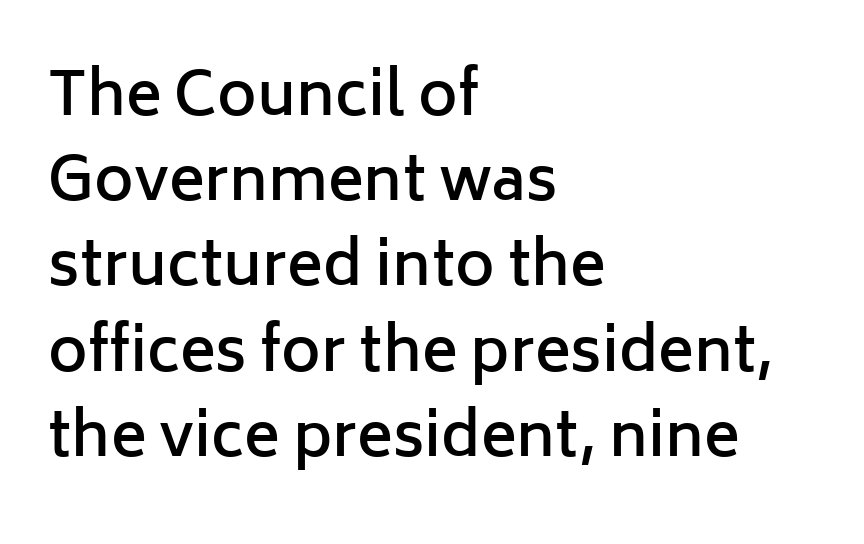
The image shows 60 px semibold sans-serif type, upright; set left-aligned, normal line spacing (1.42x), normal letter spacing, not underlined; low stroke contrast and a medium x-height.
